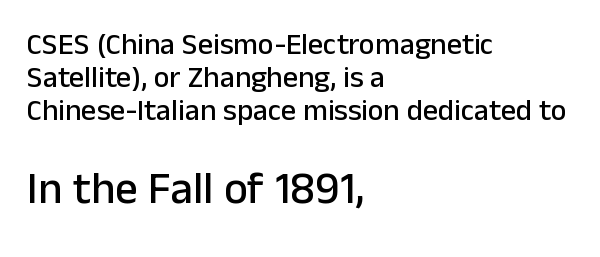
The more generous point size was reserved for the lower chunk. Spacing between characters is what you'd get straight out of the box. Does the copy run flush right? No — it runs flush left. This sample trades vertical openness for compactness between lines. Is this a fixed-width face? No — the glyphs have proportional, varying widths.
